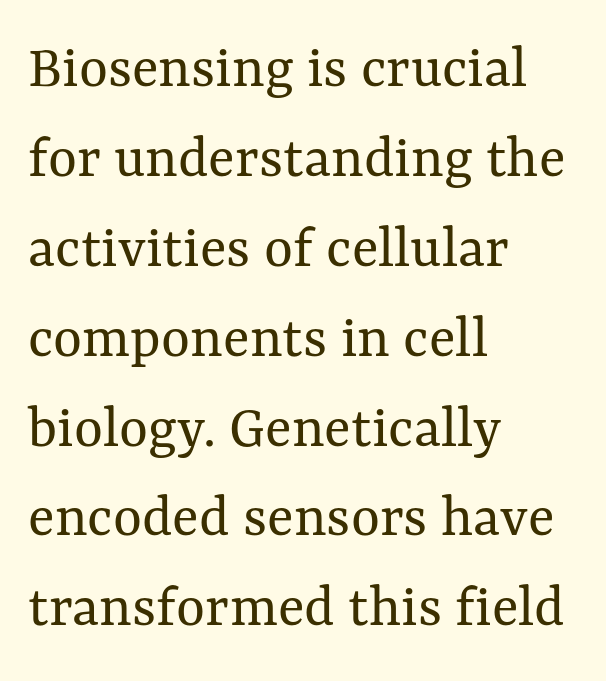
{"italic": "no", "bold": "no", "weight": "regular", "width": "normal", "stroke_contrast": "medium", "x_height": "medium", "monospaced": "no", "underline": "no", "align": "left", "line_spacing": "normal", "line_spacing_ratio": 1.45, "letter_spacing": "normal", "letter_spacing_em": 0.0, "glyph_px": 62}
